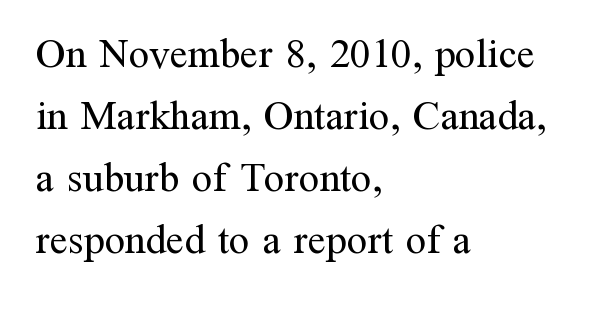
Q: Is the text bold? A: No.
Q: Is the text italic (slanted)? A: No, it is upright.
Q: Is the typeface a serif or a sans-serif typeface? A: Serif.
Q: Is the text underlined? A: No.
Q: How is the paragraph aligned? A: Left-aligned.
Q: Is the spacing between letters normal or unusually wide? A: Normal.
Q: Is the spacing between lines tight, normal or loose? A: Normal.
Q: Width (condensed, normal, or wide)? A: Normal.
Q: Stroke contrast? A: Medium.
Q: x-height? A: Medium.
Q: Monospaced? A: No.
